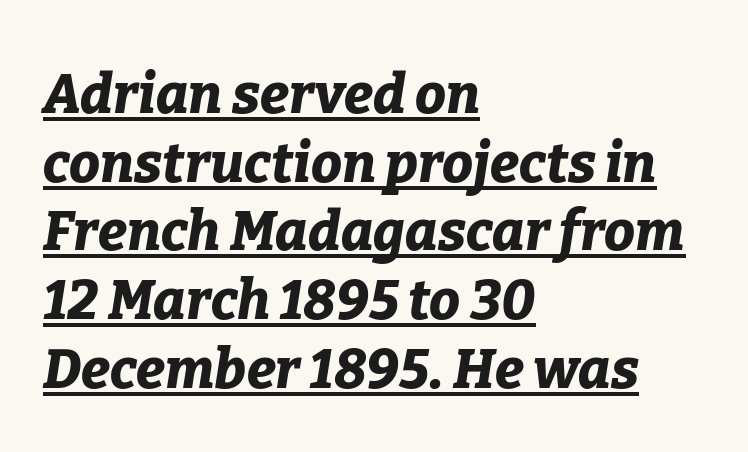
Q: Is the text bold? A: Yes.
Q: Is the text italic (slanted)? A: Yes, it leans right by about 9 degrees.
Q: Is the text underlined? A: Yes.
Q: How is the paragraph aligned? A: Left-aligned.
Q: Is the spacing between letters normal or unusually wide? A: Normal.
Q: Is the spacing between lines tight, normal or loose? A: Normal.
Q: Width (condensed, normal, or wide)? A: Normal.
Q: Stroke contrast? A: Low.
Q: x-height? A: Medium.
Q: Monospaced? A: No.
